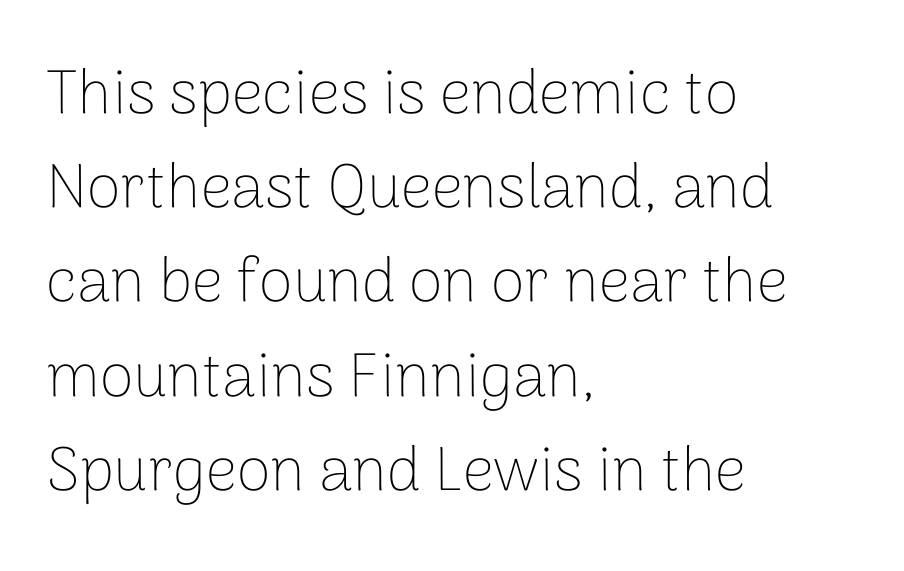
Honestly, the letter spacing is just normal — you wouldn't notice it. Is this a sans? Yes — the strokes have no serifs. This is the regular roman posture of the typeface. Clear beneath every line of the passage. Weight class: somewhere from thin through regular. Do the characters align in a grid? No, the font is proportional.
